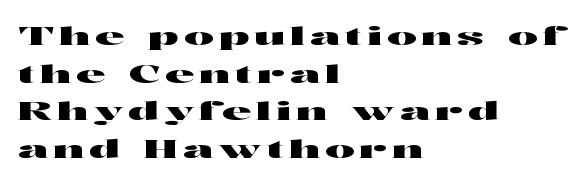
Q: Is the text italic (slanted)? A: No, it is upright.
Q: Is the text underlined? A: No.
Q: How is the paragraph aligned? A: Left-aligned.
Q: Is the spacing between letters normal or unusually wide? A: Unusually wide.
Q: Is the spacing between lines tight, normal or loose? A: Normal.
